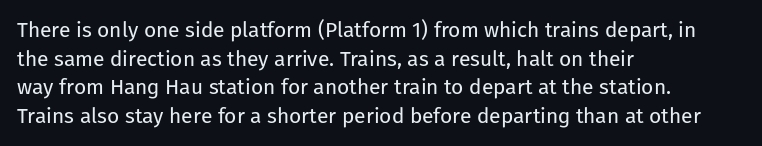
Line beginnings align vertically; line endings do not. Whoever set this chose a conventional vertical rhythm. Stroke mass is kept to a normal reading level or below. Nobody touched the tracking dial on this one.
